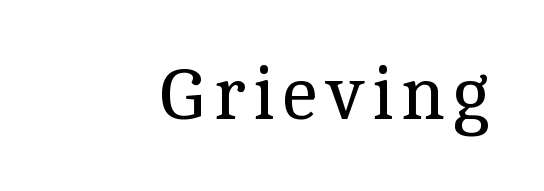
Q: Is the text bold? A: No.
Q: Is the text italic (slanted)? A: No, it is upright.
Q: Is the typeface a serif or a sans-serif typeface? A: Serif.
Q: Is the text underlined? A: No.
Q: Width (condensed, normal, or wide)? A: Normal.
Q: x-height? A: Medium.
Q: Monospaced? A: No.
